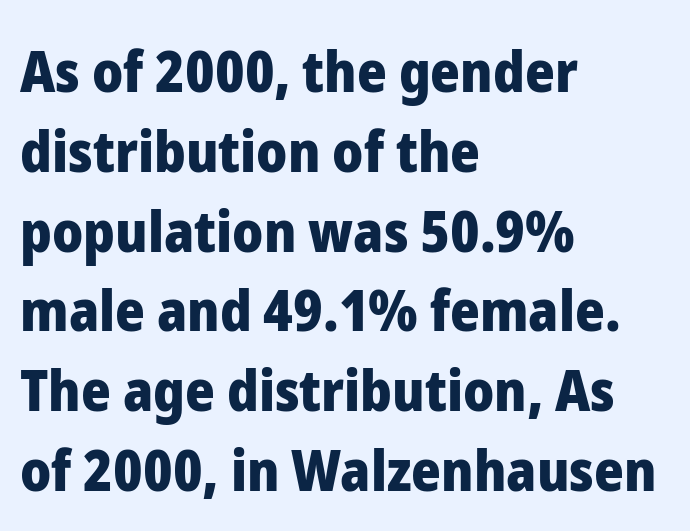
The image shows 57 px heavy sans-serif type, upright; set left-aligned, normal line spacing (1.4x), normal letter spacing, not underlined; low stroke contrast and a medium x-height.
